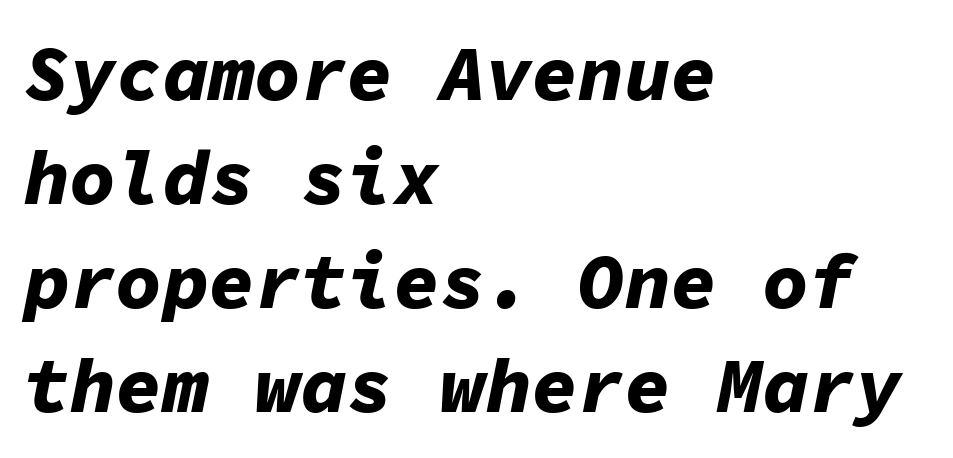
The characters look thick and weighty, a clear bold. The area under the type is left untouched. Evenly set lines give the paragraph a standard silhouette. Every character here occupies the same horizontal width, giving the sample a typewriter-like rhythm.
